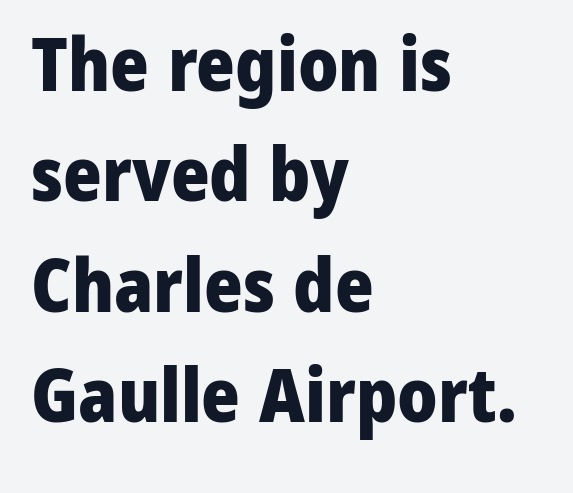
The image shows 74 px heavy sans-serif type, upright; set left-aligned, normal line spacing (1.49x), normal letter spacing, not underlined; low stroke contrast and a medium x-height.
